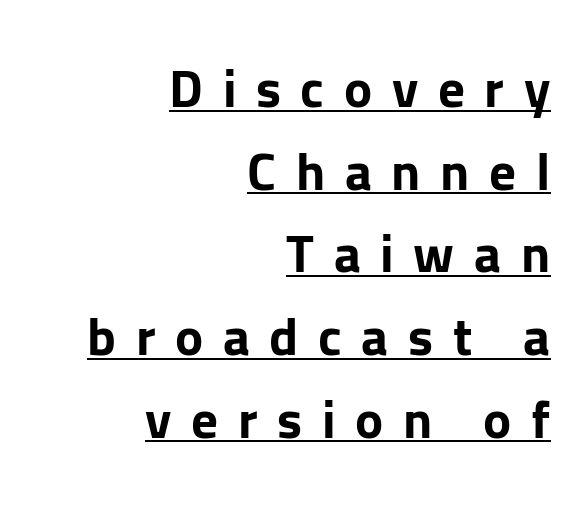
{"serif": "no", "italic": "no", "bold": "yes", "weight": "bold", "width": "normal", "stroke_contrast": "low", "x_height": "medium", "monospaced": "no", "underline": "yes", "align": "right", "line_spacing": "normal", "line_spacing_ratio": 1.56, "letter_spacing": "wide", "letter_spacing_em": 0.37, "glyph_px": 53}
